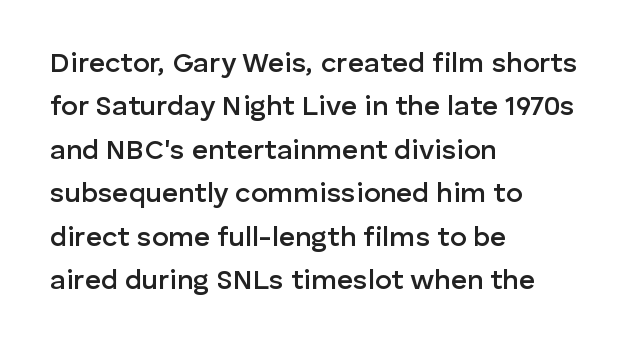
The image shows 28 px semibold sans-serif type, upright; set left-aligned, normal line spacing (1.55x), normal letter spacing, not underlined; low stroke contrast and a medium x-height.
